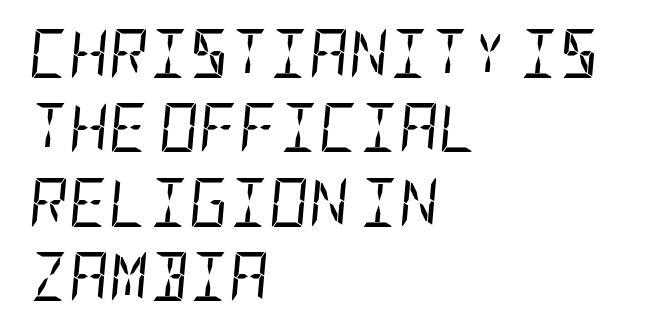
{"italic": "yes", "lean": "right", "slant_degrees": 5, "bold": "no", "weight": "regular", "width": "condensed", "stroke_contrast": "low", "x_height": "large", "underline": "no", "align": "left", "line_spacing": "normal", "line_spacing_ratio": 1.52, "letter_spacing": "normal", "letter_spacing_em": 0.0, "glyph_px": 49}
